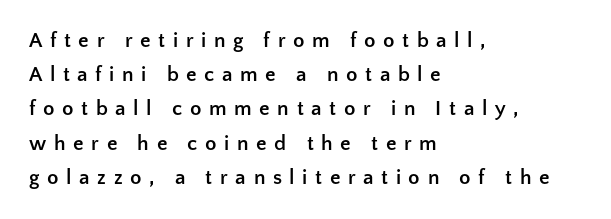
The image shows 21 px bold type, upright; set left-aligned, normal line spacing (1.63x), unusually wide letter spacing (+0.36 em), not underlined.
